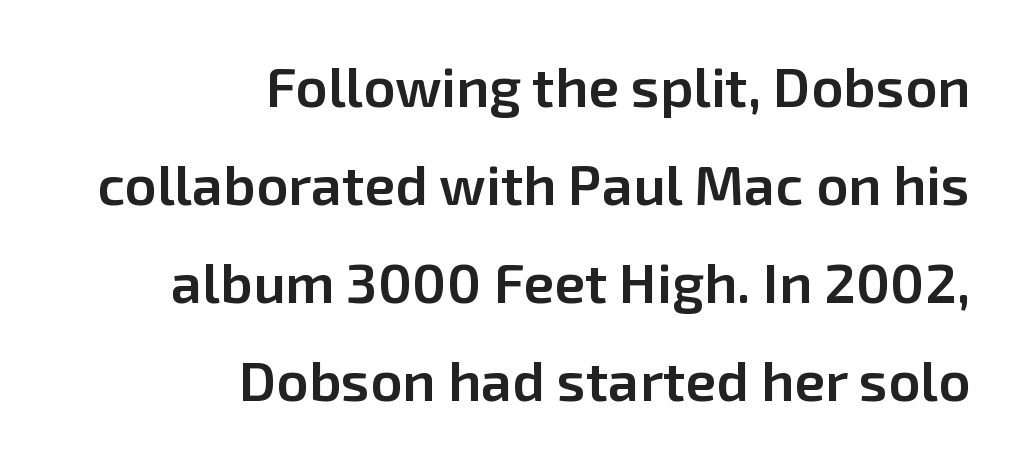
No extra tracking has been applied to these lines. The space directly below the letters is spotless. Characters remain perfectly vertical along every line. Right-aligned paragraph, ragged on the left. What kind of face is this? One without serifs — a sans.
